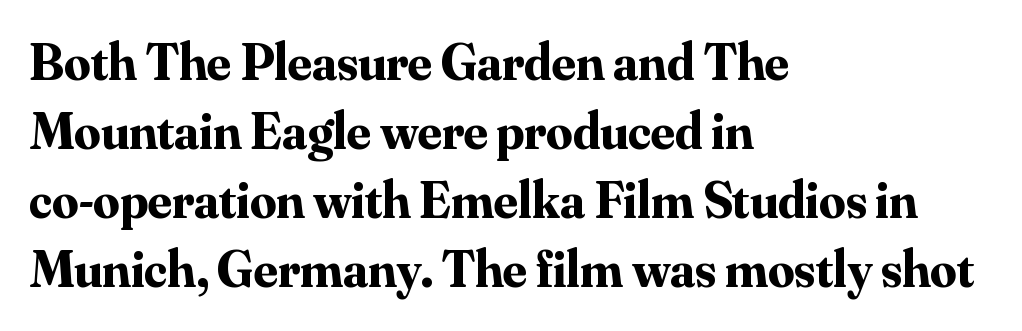
Proportional: the letters do not fall into vertical columns. The baseline area is clear. Strong, thick strokes mark this as bold type. A typesetter would label this face a serif. Nope, not italic — everything's standing straight.
